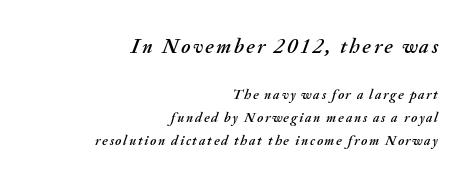
Q: Is the text italic (slanted)? A: Yes, it leans right by about 20 degrees.
Q: Is the text underlined? A: No.
Q: How is the paragraph aligned? A: Right-aligned.
Q: Is the spacing between lines tight, normal or loose? A: Normal.
Q: Which block of text is set in a larger size, the first (top) or the second (bottom)? A: The first (top) one.
